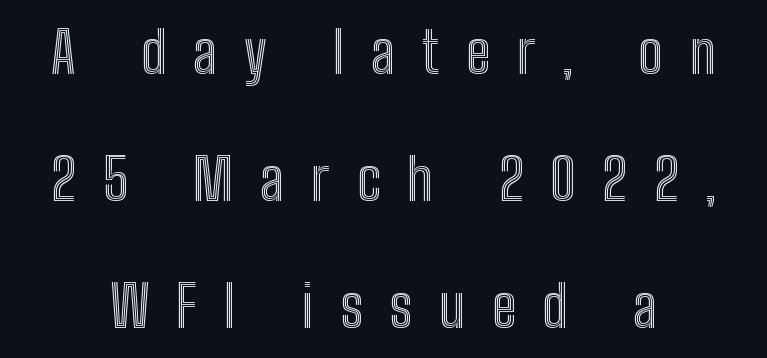
Here the designer chose a conventional face with non-uniform glyph widths. Quick note: not italic, upright. The passage shown has open, widely tracked lettering throughout. Rows of type keep a wide berth in the vertical direction.
